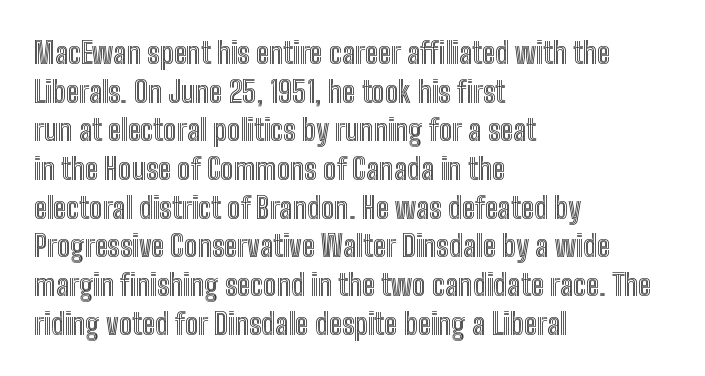
{"italic": "no", "width": "condensed", "x_height": "medium", "monospaced": "no", "underline": "no", "align": "left", "line_spacing": "normal", "line_spacing_ratio": 1.29, "letter_spacing": "normal", "letter_spacing_em": 0.0, "glyph_px": 30}
